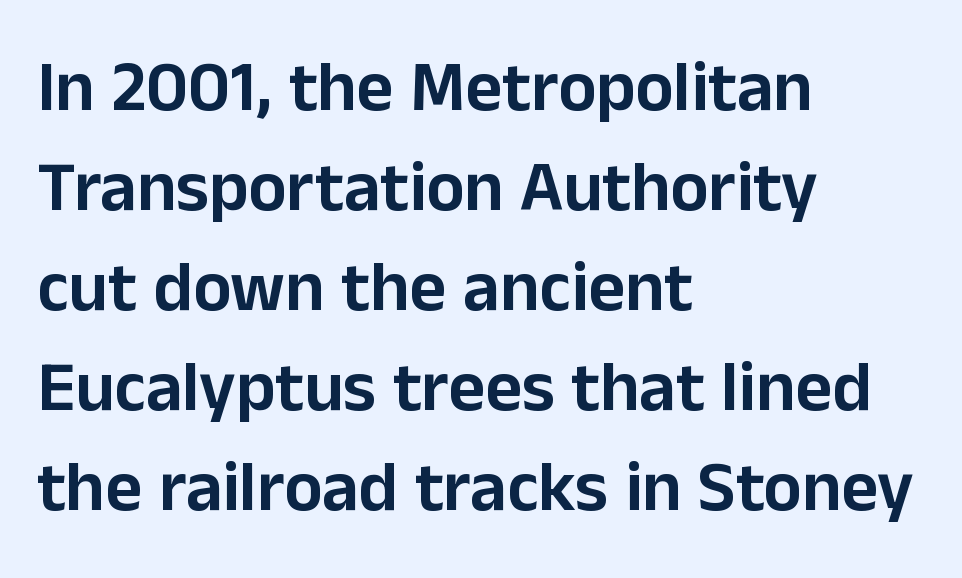
Default kerning and tracking; the words read as compact shapes. The letters stand upright; this is a roman face. Underlining? Definitely not there. This sample keeps an unexceptional amount of space between lines. Classification — sans serif.
